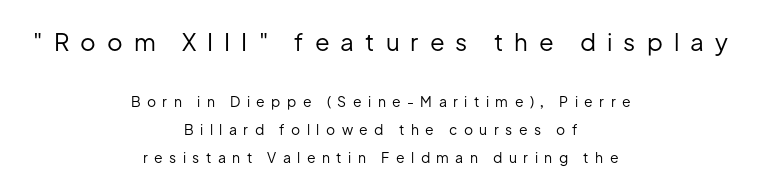
Descender tails drop into unmarked territory. This sample is center-justified, so both line endings float freely. These two chunks differ in scale, with the top chunk taking the larger measure. These lines were composed using upright roman letters. The letters look calm and open, with moderate or lighter stems. A typesetter would call this heavily tracked-out type.
